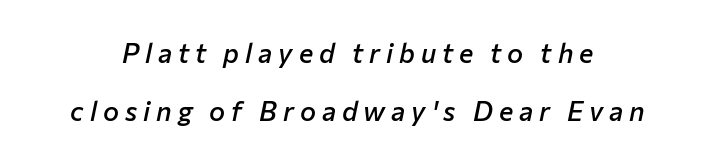
Q: Is the text bold? A: Semi-bold.
Q: Is the text italic (slanted)? A: Yes, it leans right by about 12 degrees.
Q: Is the text underlined? A: No.
Q: Is the spacing between letters normal or unusually wide? A: Unusually wide.
Q: Is the spacing between lines tight, normal or loose? A: Loose.
